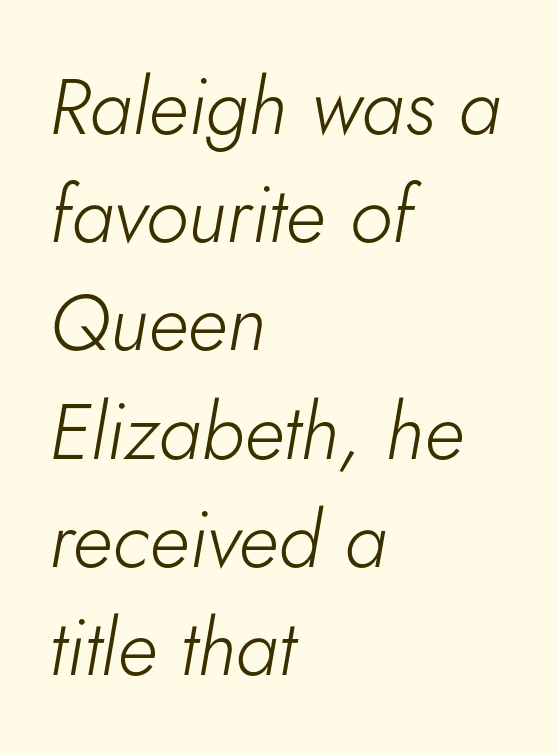
{"italic": "yes", "lean": "right", "slant_degrees": 5, "bold": "no", "weight": "light", "width": "normal", "stroke_contrast": "low", "x_height": "small", "monospaced": "no", "underline": "no", "align": "left", "line_spacing": "normal", "line_spacing_ratio": 1.37, "letter_spacing": "normal", "letter_spacing_em": 0.0, "glyph_px": 79}
